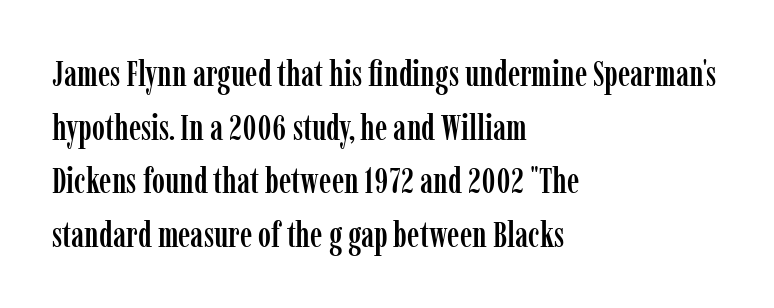
Q: Is the text italic (slanted)? A: No, it is upright.
Q: Is the typeface a serif or a sans-serif typeface? A: Serif.
Q: Is the text underlined? A: No.
Q: How is the paragraph aligned? A: Left-aligned.
Q: Is the spacing between letters normal or unusually wide? A: Normal.
Q: Is the spacing between lines tight, normal or loose? A: Normal.
Q: Width (condensed, normal, or wide)? A: Condensed.
Q: Stroke contrast? A: Low.
Q: x-height? A: Medium.
Q: Monospaced? A: No.
